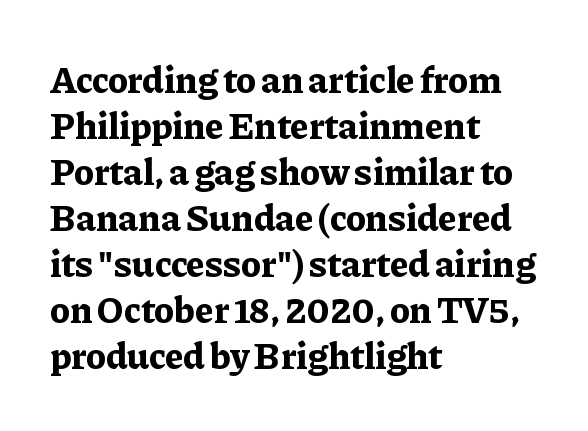
The image shows 38 px bold serif type, upright; set left-aligned, line spacing 1.21x, normal letter spacing, not underlined; low stroke contrast and a medium x-height.
